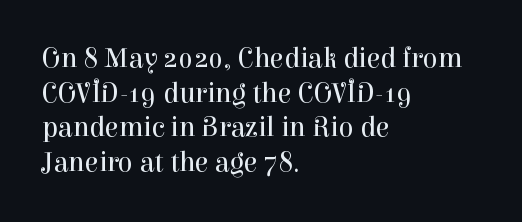
Q: Is the text bold? A: No.
Q: Is the text italic (slanted)? A: No, it is upright.
Q: Is the typeface a serif or a sans-serif typeface? A: Serif.
Q: Is the text underlined? A: No.
Q: How is the paragraph aligned? A: Left-aligned.
Q: Is the spacing between letters normal or unusually wide? A: Normal.
Q: Width (condensed, normal, or wide)? A: Normal.
Q: Stroke contrast? A: High.
Q: x-height? A: Medium.
Q: Monospaced? A: No.
